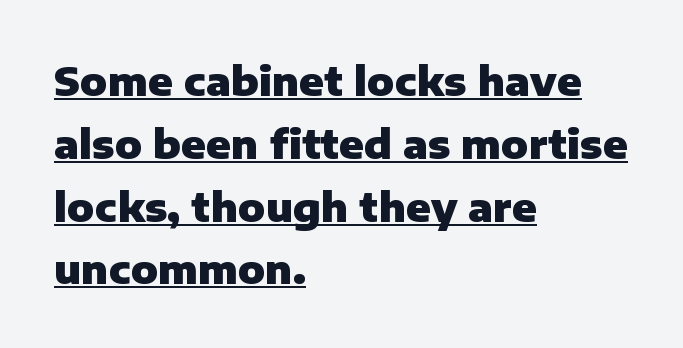
Q: Is the text bold? A: Yes.
Q: Is the text italic (slanted)? A: No, it is upright.
Q: Is the typeface a serif or a sans-serif typeface? A: Sans-serif.
Q: Is the text underlined? A: Yes.
Q: How is the paragraph aligned? A: Left-aligned.
Q: Is the spacing between letters normal or unusually wide? A: Normal.
Q: Is the spacing between lines tight, normal or loose? A: Normal.
Q: Width (condensed, normal, or wide)? A: Normal.
Q: Stroke contrast? A: Low.
Q: x-height? A: Medium.
Q: Monospaced? A: No.
